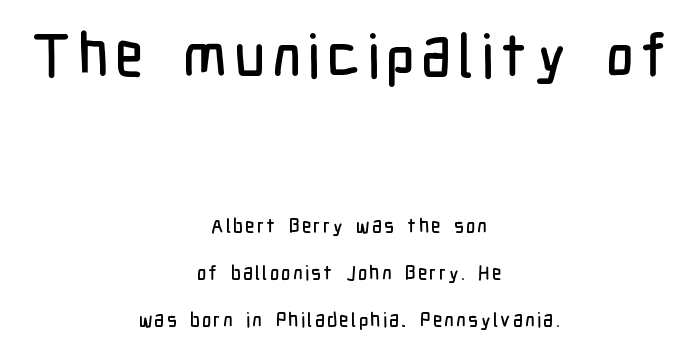
{"serif": "no", "italic": "no", "width": "condensed", "stroke_contrast": "low", "x_height": "medium", "monospaced": "no", "underline": "no", "align": "center", "line_spacing": "loose", "line_spacing_ratio": 2.36, "larger_block": "first", "size_ratio": 3.0, "glyph_px": 60}
